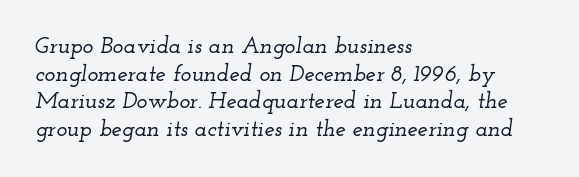
In terms of letterspacing, this is plain default setting. The compositor pushed each line to the left boundary. Underlining? Definitely not there. It's the slanting kind of type.
